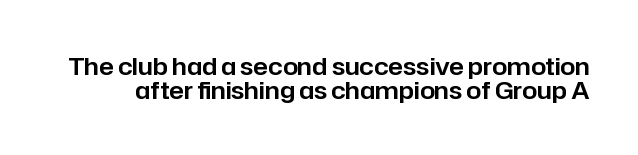
Notice how descenders almost collide with the ascenders below — that's tight leading. Notice how the stems are strictly vertical — no italics here. The string is rendered with underlining switched off. The type is set solid horizontally, with unmodified tracking.
